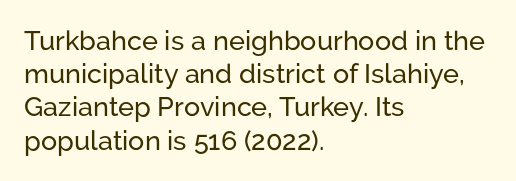
The image shows 27 px text type, upright; set left-aligned, line spacing 1.23x, normal letter spacing, not underlined.
